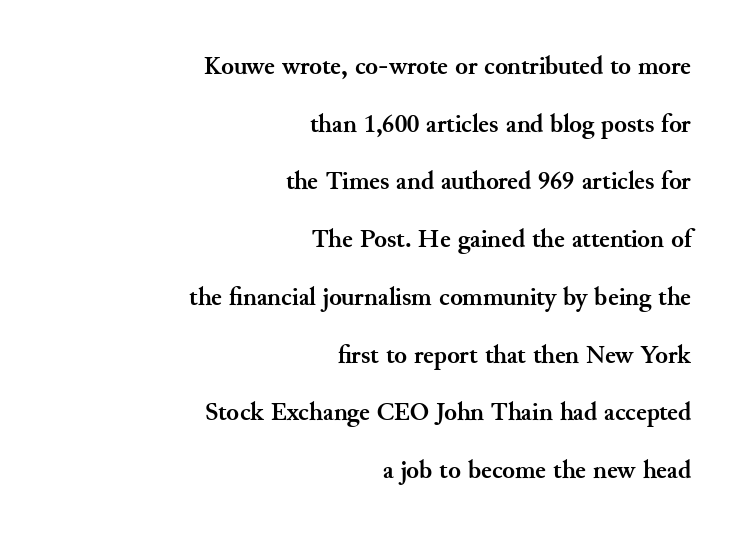
Ascenders rise straight up at ninety degrees. Glance below the letters and you will spot only blank space. One-word summary of the alignment: right. The horizontal fit of the characters is conventional and even. Vertical spacing — loose. A dark, heavy texture on the line: the type is bold.
